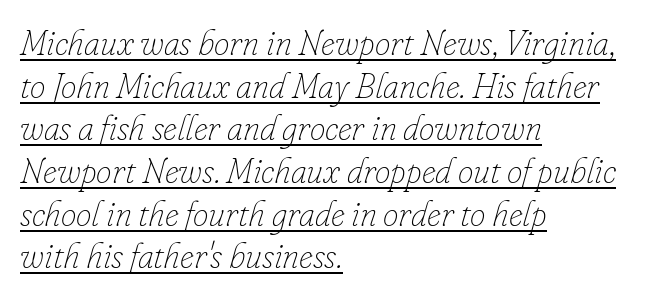
Q: Is the text bold? A: No.
Q: Is the text italic (slanted)? A: Yes, it leans right by about 16 degrees.
Q: Is the text underlined? A: Yes.
Q: How is the paragraph aligned? A: Left-aligned.
Q: Is the spacing between letters normal or unusually wide? A: Normal.
Q: Width (condensed, normal, or wide)? A: Normal.
Q: Stroke contrast? A: Low.
Q: x-height? A: Small.
Q: Monospaced? A: No.
